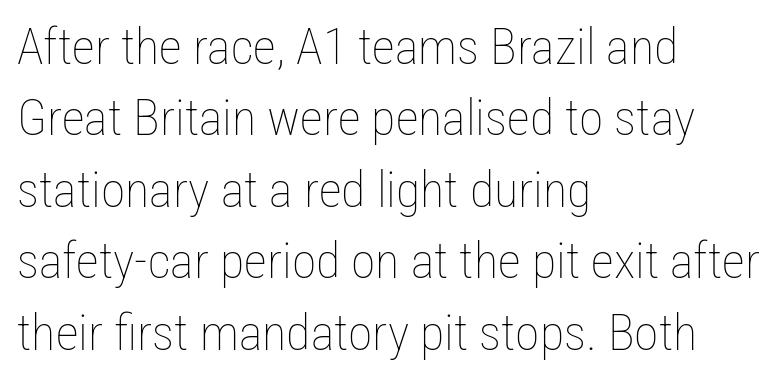
{"italic": "no", "bold": "no", "weight": "thin", "width": "condensed", "stroke_contrast": "low", "x_height": "medium", "monospaced": "no", "underline": "no", "align": "left", "line_spacing": "normal", "line_spacing_ratio": 1.43, "letter_spacing": "normal", "letter_spacing_em": 0.0, "glyph_px": 50}
